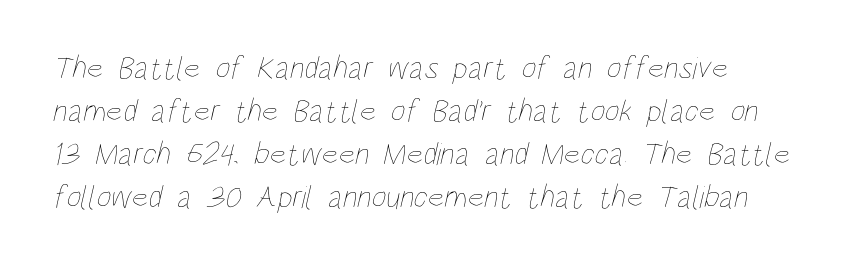
Do the characters align in a grid? No, the font is proportional. Each new line begins a customary step beneath the previous one. A classic flush-left, rag-right setting is used for this passage. Underline: absent. Heaviness? Minimal to ordinary, like unemphasized prose.
